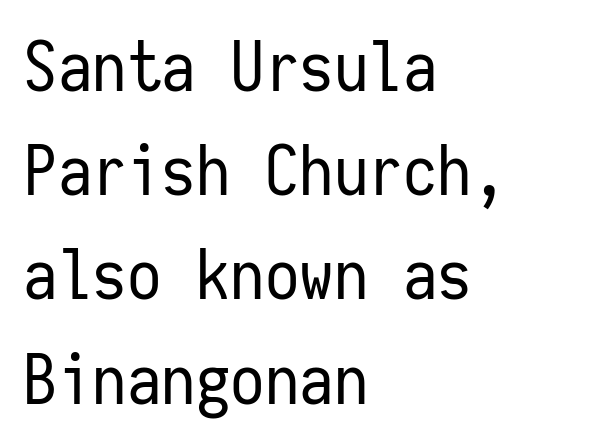
Q: Is the text bold? A: No.
Q: Is the text italic (slanted)? A: No, it is upright.
Q: Is the typeface a serif or a sans-serif typeface? A: Sans-serif.
Q: Is the text underlined? A: No.
Q: How is the paragraph aligned? A: Left-aligned.
Q: Is the spacing between letters normal or unusually wide? A: Normal.
Q: Is the spacing between lines tight, normal or loose? A: Normal.
Q: Width (condensed, normal, or wide)? A: Condensed.
Q: Stroke contrast? A: Low.
Q: x-height? A: Medium.
Q: Monospaced? A: Yes.
